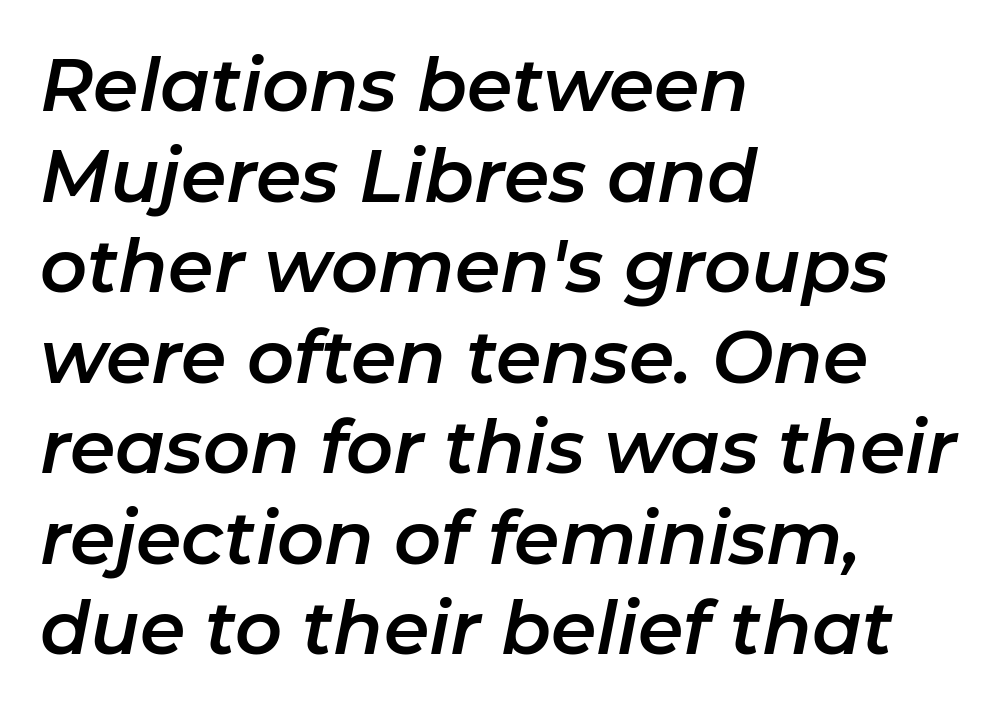
The image shows 73 px text type, italic (leaning right); set left-aligned, line spacing 1.24x, normal letter spacing, not underlined; low stroke contrast and a medium x-height.
